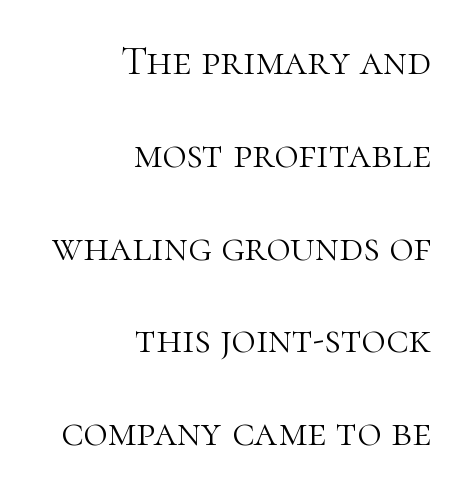
{"serif": "yes", "italic": "no", "bold": "no", "weight": "light", "width": "normal", "stroke_contrast": "high", "x_height": "medium", "monospaced": "no", "underline": "no", "align": "right", "line_spacing": "loose", "line_spacing_ratio": 2.21, "letter_spacing": "normal", "letter_spacing_em": 0.0, "glyph_px": 42}
